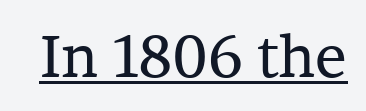
The image shows 59 px regular-weight serif type, upright; set normal letter spacing, underlined; low stroke contrast and a medium x-height.
